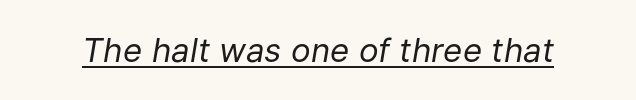
Q: Is the text bold? A: No.
Q: Is the text italic (slanted)? A: Yes, it leans right by about 9 degrees.
Q: Is the text underlined? A: Yes.
Q: Is the spacing between letters normal or unusually wide? A: Normal.
Q: Width (condensed, normal, or wide)? A: Normal.
Q: Stroke contrast? A: Low.
Q: x-height? A: Medium.
Q: Monospaced? A: No.
